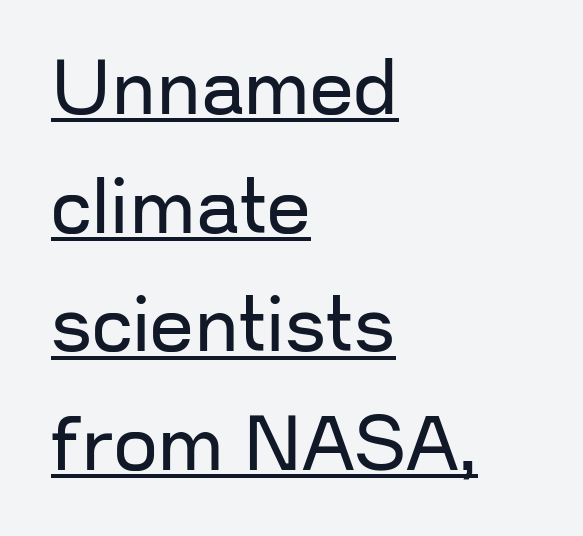
Quick note: interline space is typical. The compositor pushed each line to the left boundary. Typographically, this falls in the sans-serif category. Do the characters align in a grid? No, the font is proportional.
